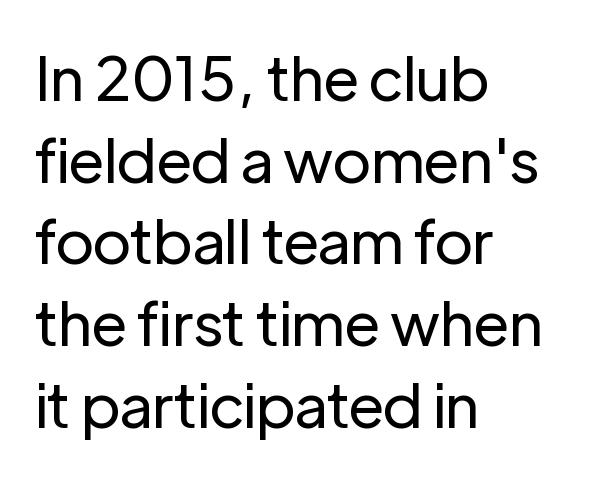
{"serif": "no", "italic": "no", "bold": "no", "weight": "regular", "width": "normal", "stroke_contrast": "low", "x_height": "medium", "monospaced": "no", "underline": "no", "align": "left", "line_spacing": "normal", "line_spacing_ratio": 1.34, "letter_spacing": "normal", "letter_spacing_em": 0.0, "glyph_px": 61}
